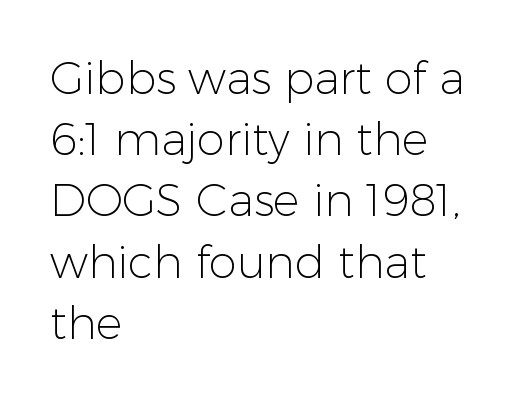
The image shows 45 px light sans-serif type, upright; set left-aligned, normal line spacing (1.36x), normal letter spacing, not underlined; low stroke contrast and a medium x-height.
